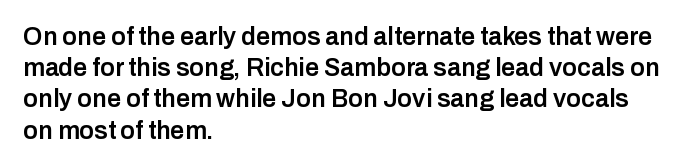
{"italic": "no", "bold": "semi", "underline": "no", "align": "left", "line_spacing": "normal", "line_spacing_ratio": 1.25, "letter_spacing": "normal", "letter_spacing_em": 0.0, "glyph_px": 25}
